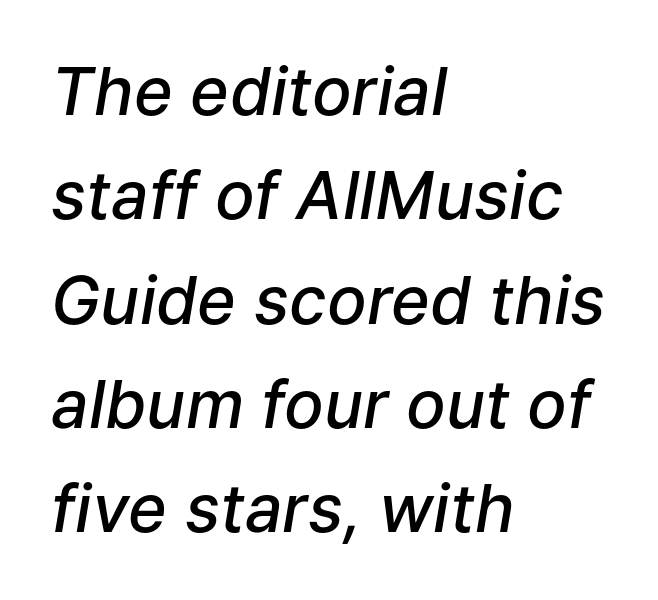
The image shows 66 px semibold type, italic (leaning right); set left-aligned, normal line spacing (1.58x), normal letter spacing, not underlined; low stroke contrast and a medium x-height.
